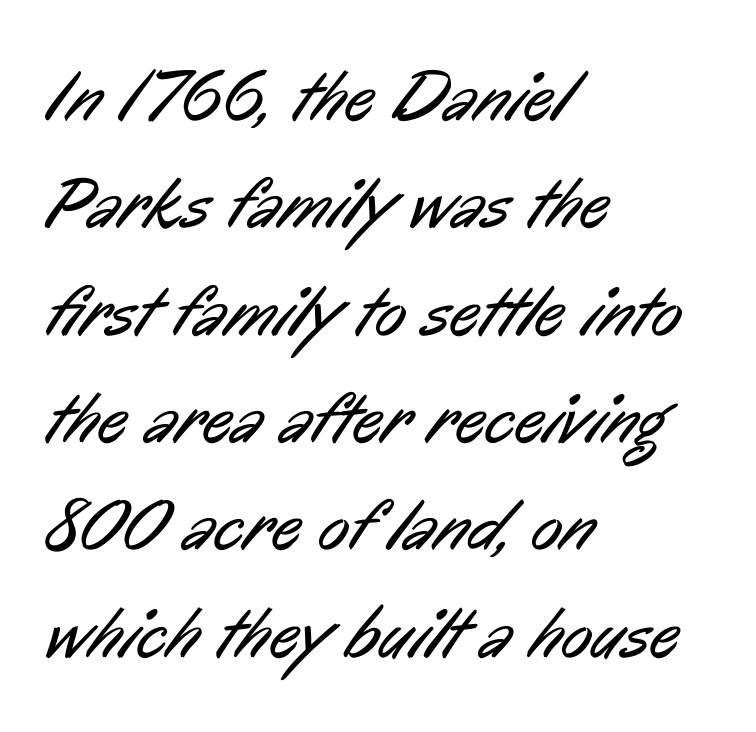
{"serif": "no", "bold": "no", "weight": "regular", "width": "condensed", "stroke_contrast": "low", "x_height": "medium", "monospaced": "no", "underline": "no", "align": "left", "line_spacing": "normal", "line_spacing_ratio": 1.47, "letter_spacing": "normal", "letter_spacing_em": 0.0, "glyph_px": 73}
